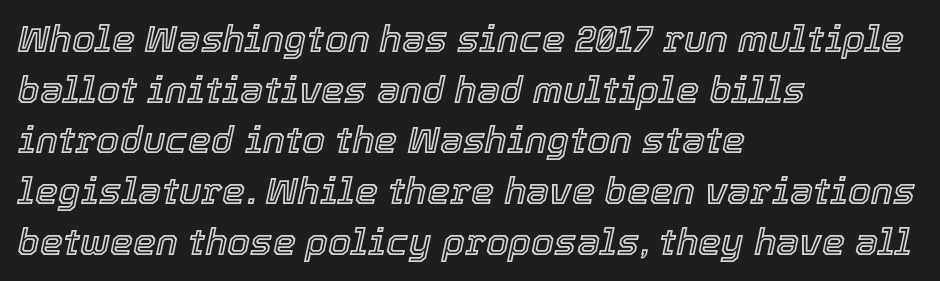
Q: Is the text italic (slanted)? A: Yes, it leans right by about 12 degrees.
Q: Is the text underlined? A: No.
Q: How is the paragraph aligned? A: Left-aligned.
Q: Is the spacing between letters normal or unusually wide? A: Normal.
Q: Is the spacing between lines tight, normal or loose? A: Normal.
Q: Width (condensed, normal, or wide)? A: Normal.
Q: x-height? A: Medium.
Q: Monospaced? A: No.
